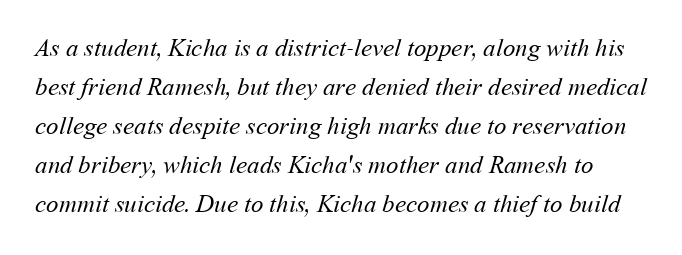
Q: Is the text bold? A: No.
Q: Is the text underlined? A: No.
Q: Is the spacing between letters normal or unusually wide? A: Normal.
Q: Is the spacing between lines tight, normal or loose? A: Normal.
